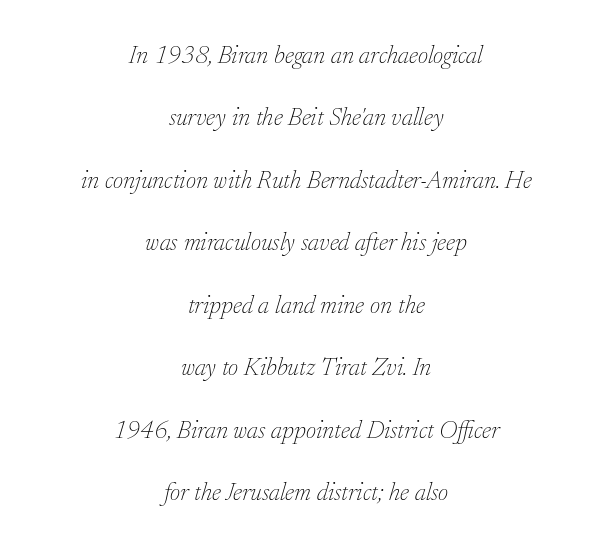
Unbolded letterforms with no extra heft. These lines were composed using italics. Nobody drew a line under any word here. The line-height multiplier appears high, well above default. Is the letter spacing exaggerated? No — it looks like the ordinary default.
